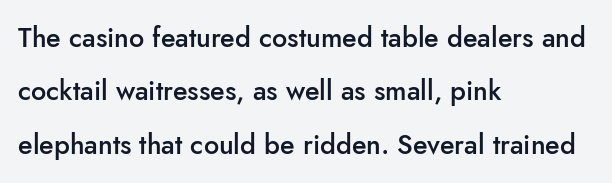
The image shows 27 px text type, upright; set left-aligned, loose line spacing (1.98x), normal letter spacing, not underlined.
